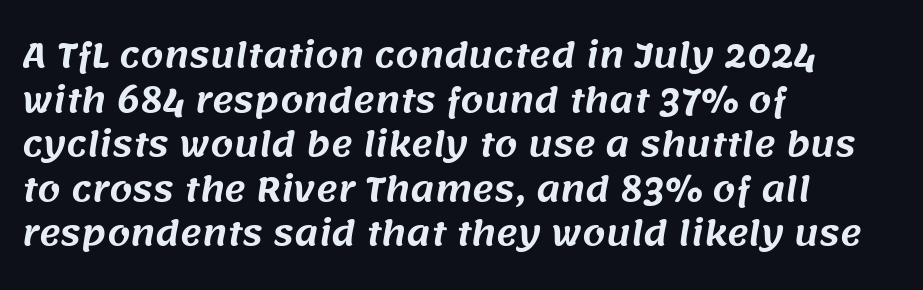
The image shows 33 px sans-serif type; set left-aligned, normal line spacing (1.35x), normal letter spacing, not underlined; medium stroke contrast and a large x-height.
